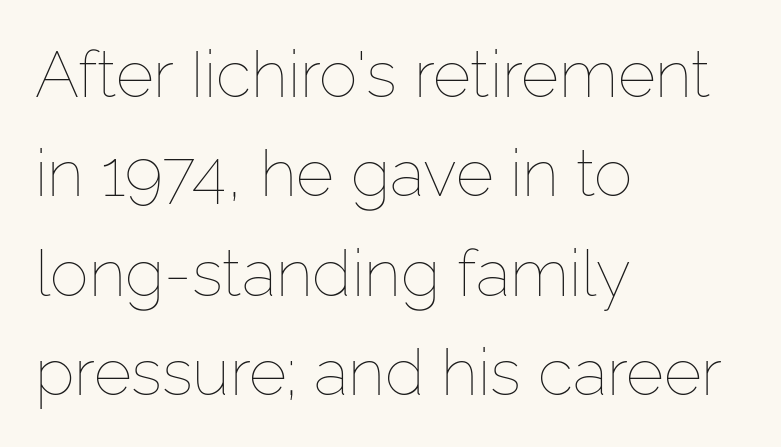
Q: Is the text bold? A: No.
Q: Is the text italic (slanted)? A: No, it is upright.
Q: Is the text underlined? A: No.
Q: How is the paragraph aligned? A: Left-aligned.
Q: Is the spacing between letters normal or unusually wide? A: Normal.
Q: Is the spacing between lines tight, normal or loose? A: Normal.
Q: Width (condensed, normal, or wide)? A: Normal.
Q: Stroke contrast? A: Low.
Q: x-height? A: Medium.
Q: Monospaced? A: No.
